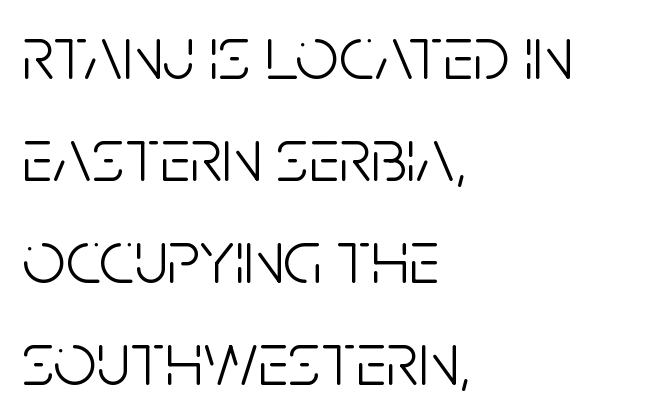
The glyphs are unaccompanied by any horizontal stroke below them. Reading down the block, your eye returns to a fixed left position each line. Observe the ordinary spacing: letters are neighbours, not strangers. The typeface chosen for these lines omits serifs.
